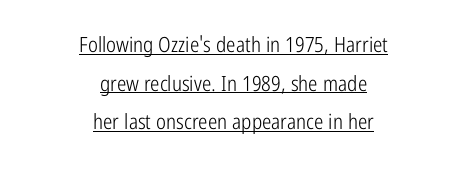
You could call the tracking neutral — neither tight nor loose. This rendering features underlined lettering. This sample uses an upright cut, with every glyph sitting square on the baseline. Neither beginnings nor endings align; midpoints do. The strokes are not fattened; the text isn't bold.
